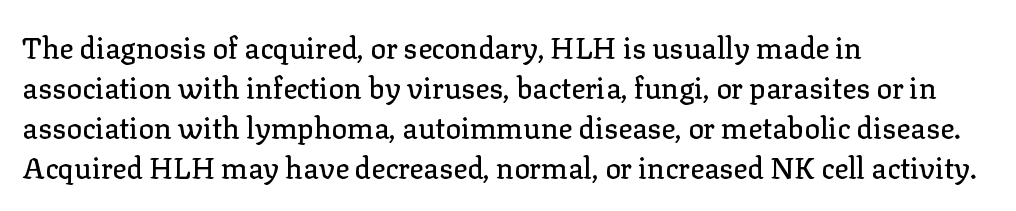
The image shows 29 px serif type, upright; set left-aligned, normal line spacing (1.38x), normal letter spacing, not underlined; low stroke contrast and a medium x-height.
